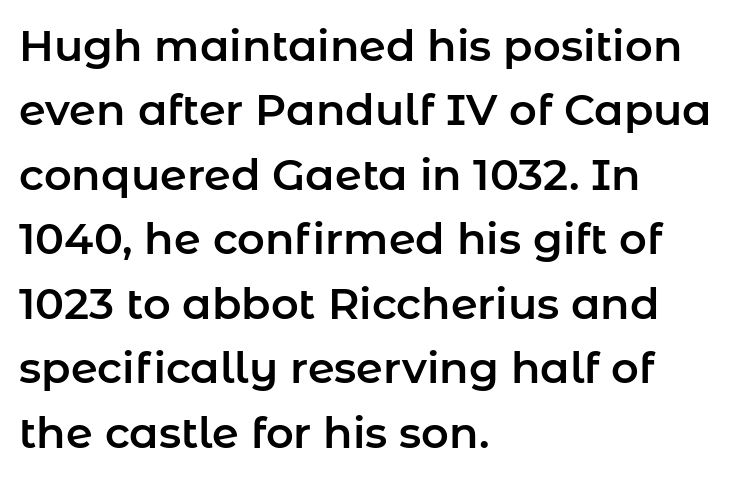
The image shows 43 px sans-serif type, upright; set left-aligned, normal line spacing (1.5x), normal letter spacing, not underlined; low stroke contrast and a medium x-height.
